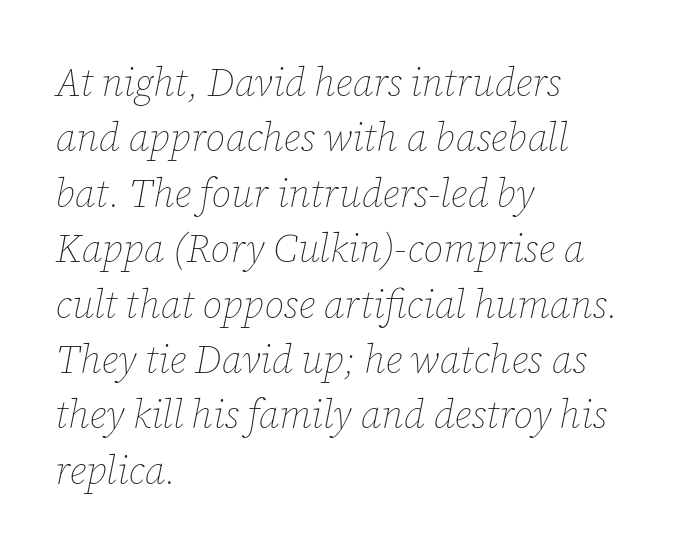
Q: Is the text bold? A: No.
Q: Is the text italic (slanted)? A: Yes, it leans right by about 12 degrees.
Q: Is the text underlined? A: No.
Q: How is the paragraph aligned? A: Left-aligned.
Q: Is the spacing between letters normal or unusually wide? A: Normal.
Q: Is the spacing between lines tight, normal or loose? A: Normal.
Q: Width (condensed, normal, or wide)? A: Normal.
Q: Stroke contrast? A: Low.
Q: x-height? A: Medium.
Q: Monospaced? A: No.
